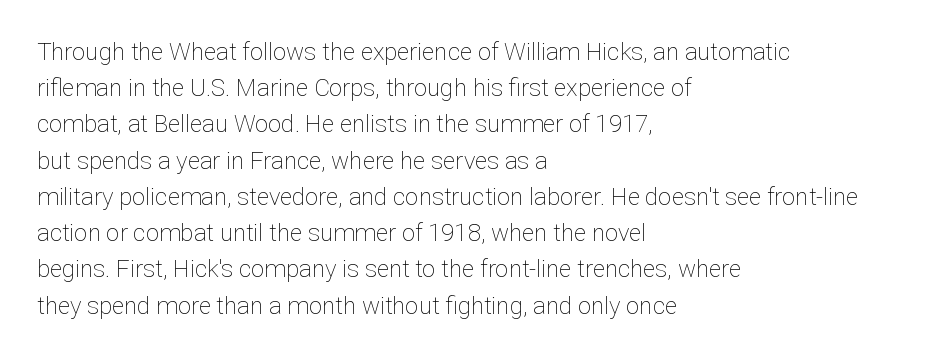
Default kerning and tracking; the words read as compact shapes. Tall strokes in this sample are plumb rather than angled. This rendering uses left alignment, leaving the right contour irregular. Students, observe: this is what conventionally led text looks like. Each stroke keeps to a modest, everyday thickness or less. Honestly, there is no underline to notice here at all.
